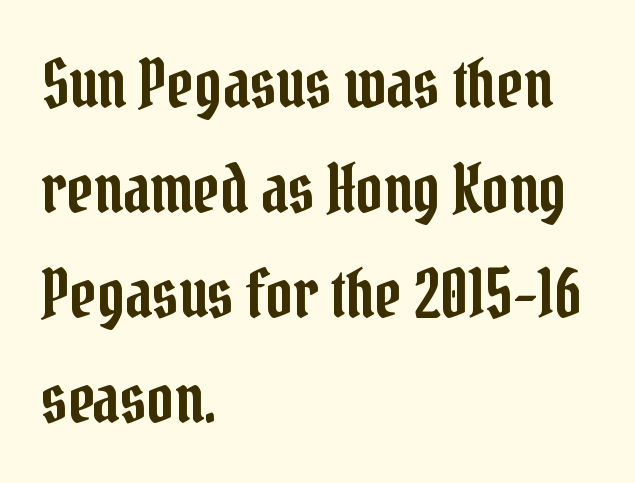
Q: Is the text italic (slanted)? A: No, it is upright.
Q: Is the typeface a serif or a sans-serif typeface? A: Serif.
Q: Is the text underlined? A: No.
Q: How is the paragraph aligned? A: Left-aligned.
Q: Is the spacing between letters normal or unusually wide? A: Normal.
Q: Is the spacing between lines tight, normal or loose? A: Normal.
Q: Width (condensed, normal, or wide)? A: Condensed.
Q: Stroke contrast? A: Low.
Q: x-height? A: Medium.
Q: Monospaced? A: No.
